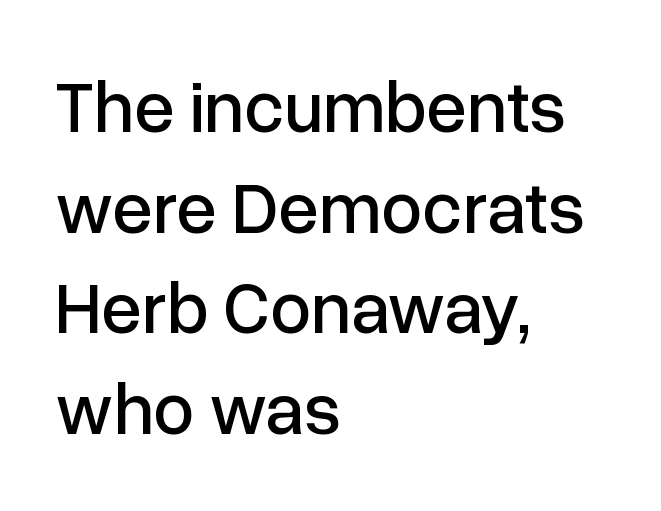
Alignment: flush left. Think of a printed novel: that variable character pitch is what you see here. Grotesque or geometric, the face here clearly has no serifs. Anything drawn beneath the words? Only blank space.
